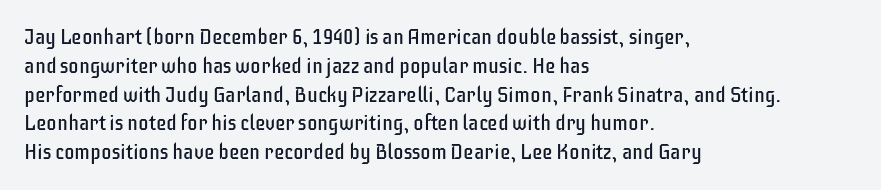
Each new line begins a customary step beneath the previous one. Stems here are at most as thick as an everyday book face. Words appear dense and cohesive because spacing is normal. Descenders hang freely into open space. The axis of the letterforms is exactly vertical.
